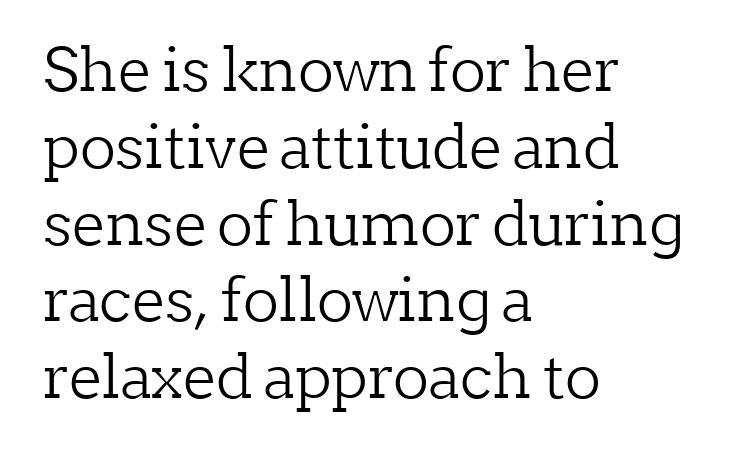
The image shows 60 px light serif type, upright; set left-aligned, normal line spacing (1.28x), normal letter spacing, not underlined; low stroke contrast and a medium x-height.
